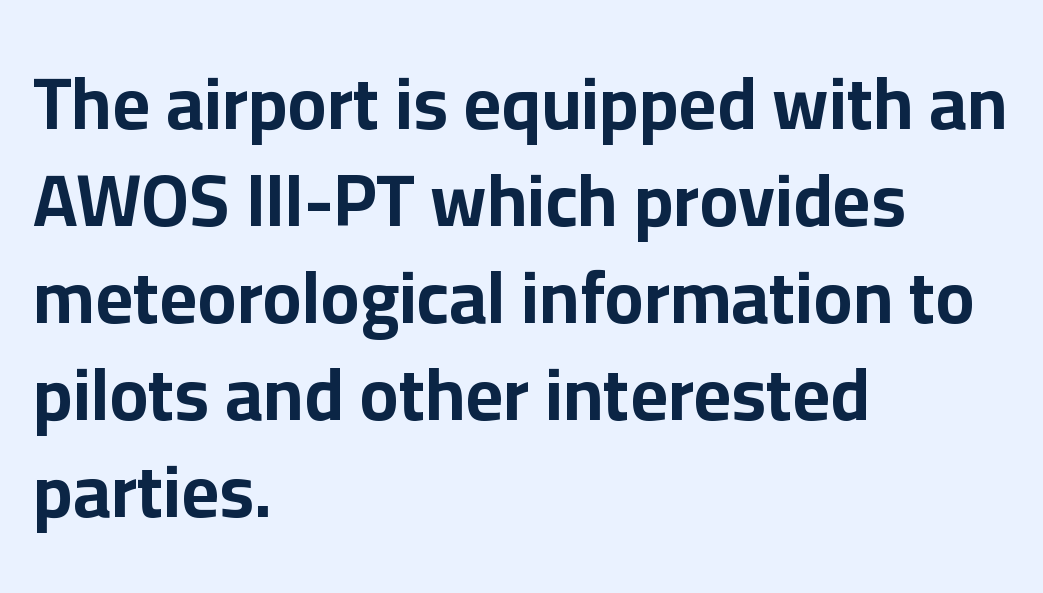
The image shows 73 px bold sans-serif type, upright; set left-aligned, normal line spacing (1.33x), normal letter spacing, not underlined; low stroke contrast and a medium x-height.
